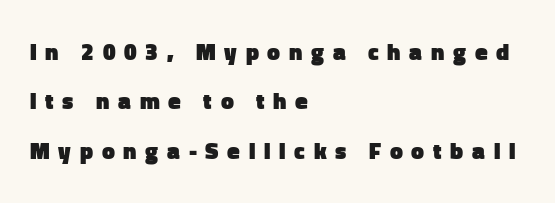
The image shows 23 px bold type, upright; set left-aligned, loose line spacing (2.15x), unusually wide letter spacing (+0.38 em), not underlined.
